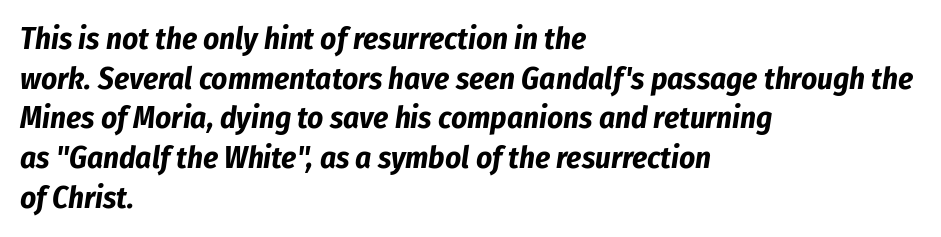
An italicized treatment has been applied to the whole sample. Here the glyphs are tracked normally, forming tight word shapes. Horizontal alignment here is leftward, the default for most running prose. Compared with typical paragraphs, the rows here are spaced about the same. Compared with an ordinary text face, these strokes are far heavier — a full bold. This rendering features lettering with no underline.
